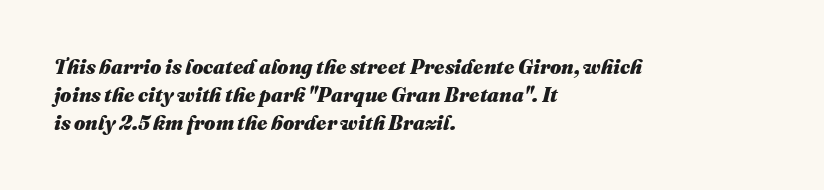
{"italic": "yes", "lean": "right", "slant_degrees": 16, "bold": "yes", "underline": "no", "align": "left", "line_spacing": "normal", "line_spacing_ratio": 1.39, "letter_spacing": "normal", "letter_spacing_em": 0.0, "glyph_px": 20}
